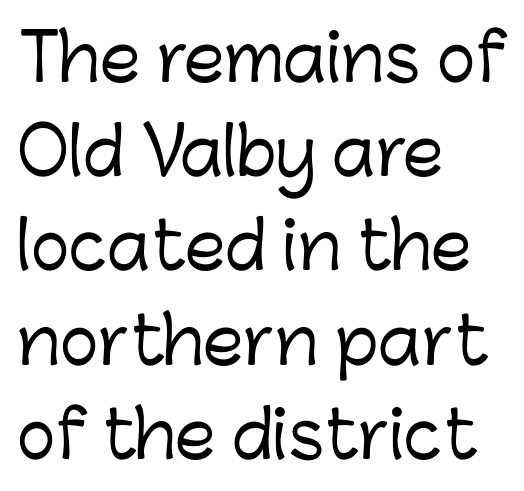
No word sits above an underline. The typeface chosen for these lines omits serifs. Italic? Not at all — the glyphs are vertical. These lines are rendered in a variable-pitch font. The lines are quadded left.
